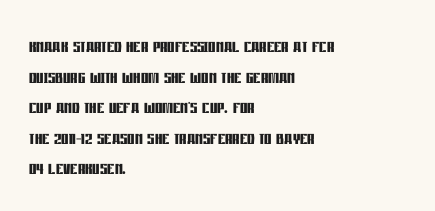
The image shows 23 px bold type, upright; set left-aligned, normal line spacing (1.33x), normal letter spacing, not underlined.
